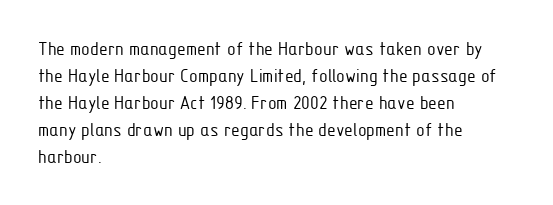
{"italic": "no", "bold": "no", "underline": "no", "align": "left", "line_spacing": "normal", "line_spacing_ratio": 1.35, "letter_spacing": "normal", "letter_spacing_em": 0.0, "glyph_px": 20}
